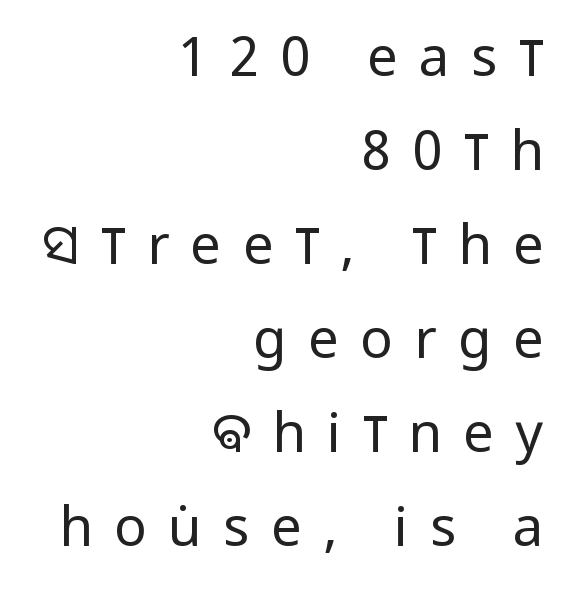
The image shows 54 px regular-weight, condensed sans-serif type, upright; set right-aligned, line spacing 1.74x, unusually wide letter spacing (+0.4 em), not underlined; low stroke contrast and a large x-height.
